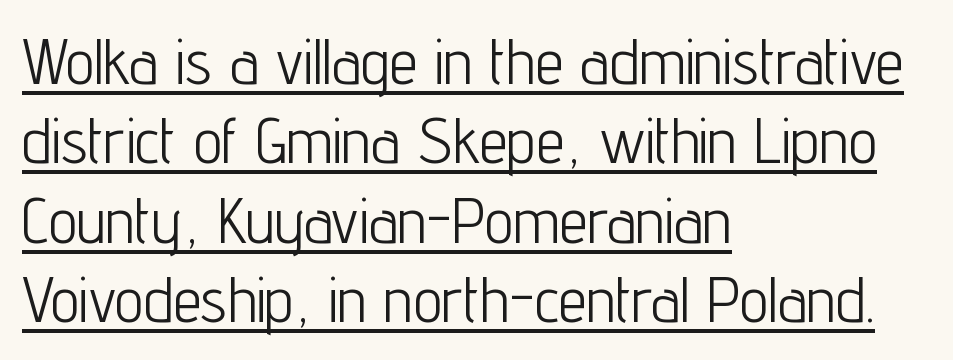
Q: Is the text bold? A: No.
Q: Is the text italic (slanted)? A: No, it is upright.
Q: Is the typeface a serif or a sans-serif typeface? A: Sans-serif.
Q: Is the text underlined? A: Yes.
Q: How is the paragraph aligned? A: Left-aligned.
Q: Is the spacing between letters normal or unusually wide? A: Normal.
Q: Width (condensed, normal, or wide)? A: Condensed.
Q: Stroke contrast? A: Low.
Q: x-height? A: Medium.
Q: Monospaced? A: No.
